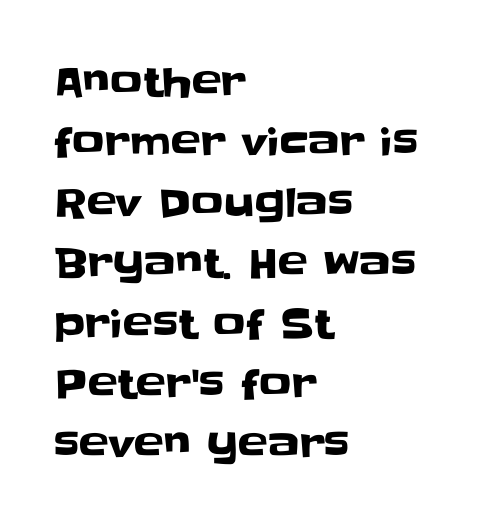
Note the varied advance widths — an 'i' is clearly narrower than an 'm'. Letter spacing: default. Line spacing here is normal. You can tell from the bare stems that sans-serif type was used. Notice how the passage keeps a crisp vertical edge on the left only.
